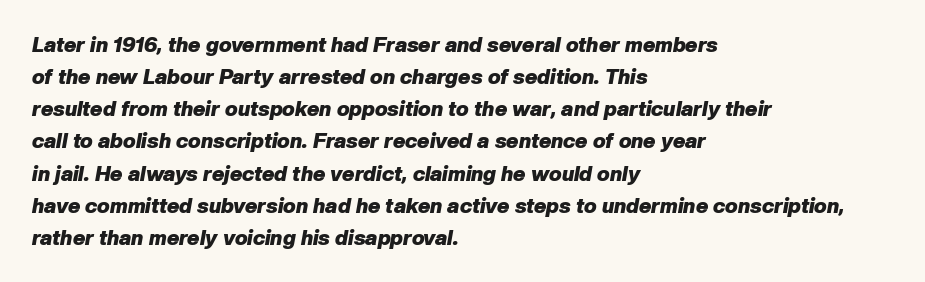
Q: Is the text bold? A: Yes.
Q: Is the text italic (slanted)? A: Yes, it leans right by about 10 degrees.
Q: Is the text underlined? A: No.
Q: How is the paragraph aligned? A: Left-aligned.
Q: Is the spacing between letters normal or unusually wide? A: Normal.
Q: Is the spacing between lines tight, normal or loose? A: Normal.
